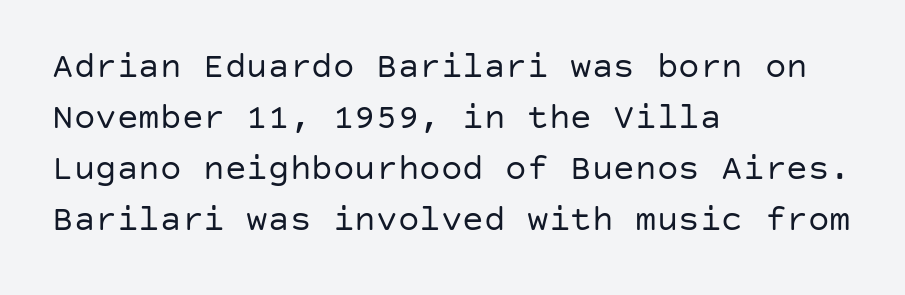
Q: Is the text bold? A: No.
Q: Is the text italic (slanted)? A: No, it is upright.
Q: Is the typeface a serif or a sans-serif typeface? A: Sans-serif.
Q: Is the text underlined? A: No.
Q: How is the paragraph aligned? A: Left-aligned.
Q: Is the spacing between letters normal or unusually wide? A: Normal.
Q: Is the spacing between lines tight, normal or loose? A: Normal.
Q: Width (condensed, normal, or wide)? A: Normal.
Q: Stroke contrast? A: Low.
Q: x-height? A: Large.
